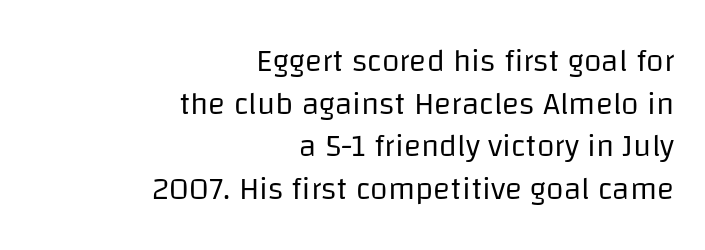
The image shows 32 px regular-weight sans-serif type, upright; set right-aligned, normal line spacing (1.33x), normal letter spacing, not underlined; low stroke contrast and a large x-height.
